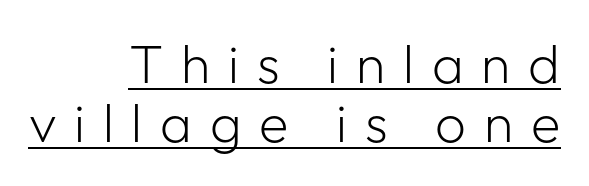
{"serif": "no", "italic": "no", "bold": "no", "weight": "light", "width": "normal", "stroke_contrast": "low", "x_height": "medium", "monospaced": "no", "underline": "yes", "align": "right", "line_spacing": "tight", "line_spacing_ratio": 1.09, "letter_spacing": "wide", "letter_spacing_em": 0.33, "glyph_px": 54}
